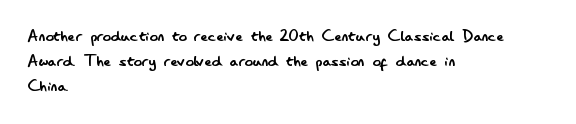
The image shows 20 px text type, upright; set left-aligned, line spacing 1.24x, normal letter spacing, not underlined.
